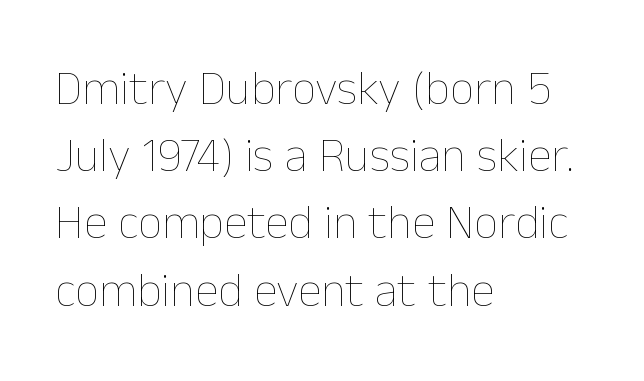
Q: Is the text bold? A: No.
Q: Is the text italic (slanted)? A: No, it is upright.
Q: Is the text underlined? A: No.
Q: How is the paragraph aligned? A: Left-aligned.
Q: Is the spacing between letters normal or unusually wide? A: Normal.
Q: Is the spacing between lines tight, normal or loose? A: Normal.
Q: Width (condensed, normal, or wide)? A: Normal.
Q: Stroke contrast? A: Low.
Q: x-height? A: Medium.
Q: Monospaced? A: No.
